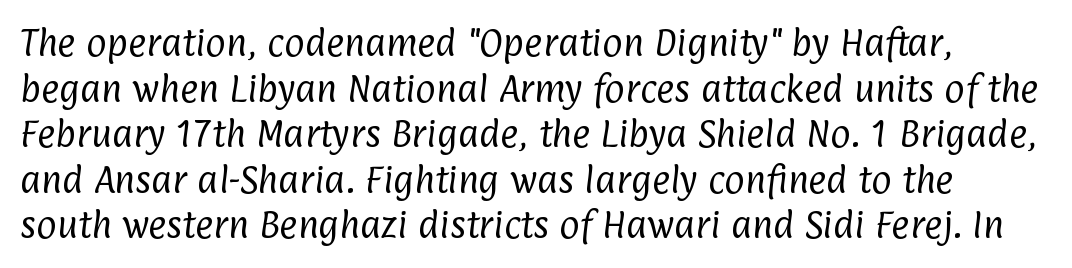
On a weight scale, this lands at 450 or below. The string is rendered with underlining switched off. Letter spacing: default. One glance says typical: line gaps are just what's usual. Do the characters align in a grid? No, the font is proportional.
